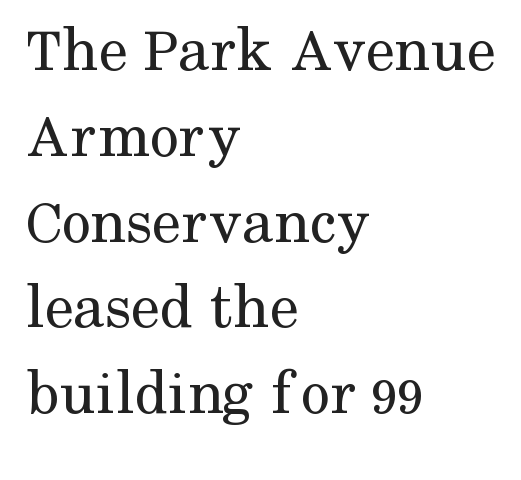
Q: Is the text bold? A: No.
Q: Is the text italic (slanted)? A: No, it is upright.
Q: Is the typeface a serif or a sans-serif typeface? A: Serif.
Q: Is the text underlined? A: No.
Q: How is the paragraph aligned? A: Left-aligned.
Q: Is the spacing between letters normal or unusually wide? A: Normal.
Q: Is the spacing between lines tight, normal or loose? A: Normal.
Q: Width (condensed, normal, or wide)? A: Normal.
Q: Stroke contrast? A: Medium.
Q: x-height? A: Medium.
Q: Monospaced? A: No.
